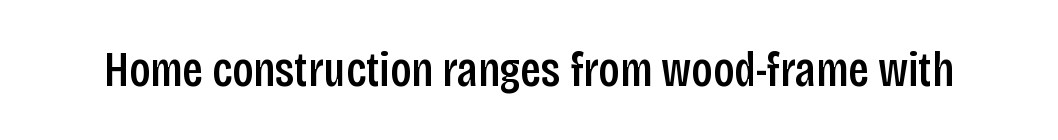
{"serif": "no", "italic": "no", "width": "condensed", "stroke_contrast": "low", "x_height": "large", "monospaced": "no", "underline": "no", "letter_spacing": "normal", "letter_spacing_em": 0.0, "glyph_px": 49}
